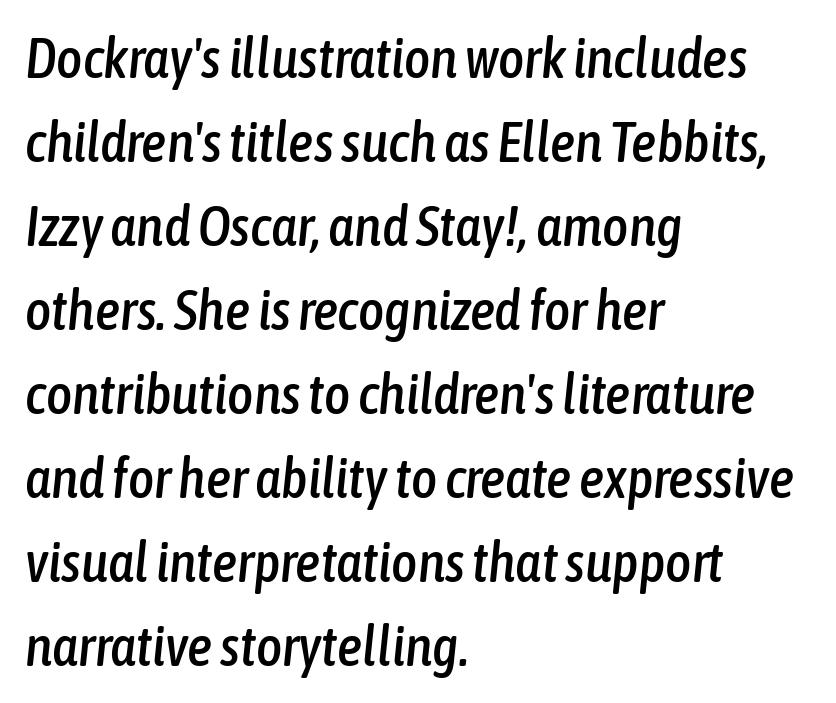
Typeset ragged right — the left edge is the straight one. Think of a printed novel: that variable character pitch is what you see here. A typesetter would mark this as italic. The block of text has a typical density, with ordinary space between rows. A bare baseline throughout the passage.
